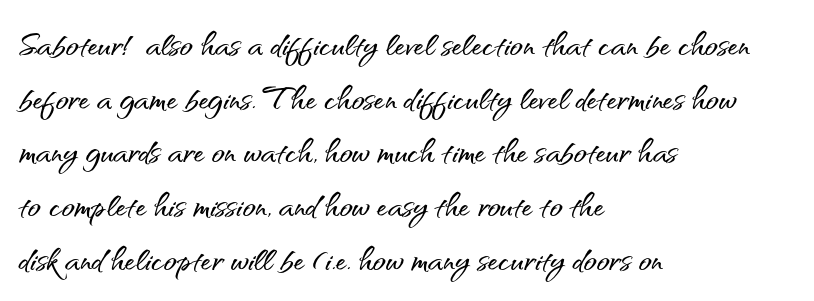
Just letters on the line, the space beneath them empty. Leading matches the norm, producing a regular column. What kind of face is this? One without serifs — a sans. This rendering leaves character spacing at its baseline value. The text block is weighted toward the left margin, trailing off unevenly rightward.
